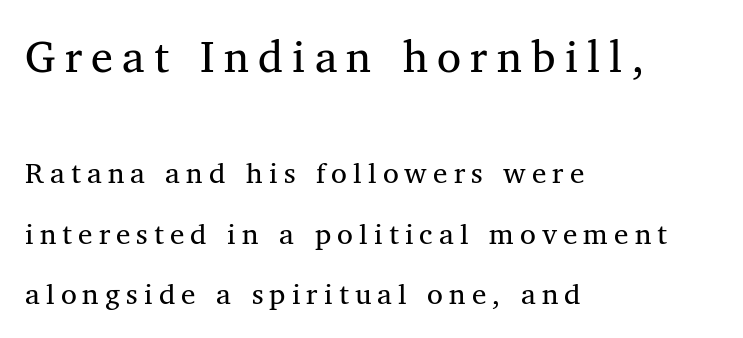
Q: Is the text bold? A: No.
Q: Is the typeface a serif or a sans-serif typeface? A: Serif.
Q: Is the text underlined? A: No.
Q: How is the paragraph aligned? A: Left-aligned.
Q: Is the spacing between letters normal or unusually wide? A: Unusually wide.
Q: Is the spacing between lines tight, normal or loose? A: Loose.
Q: Which block of text is set in a larger size, the first (top) or the second (bottom)? A: The first (top) one.
Q: Width (condensed, normal, or wide)? A: Normal.
Q: Stroke contrast? A: Medium.
Q: x-height? A: Medium.
Q: Monospaced? A: No.
